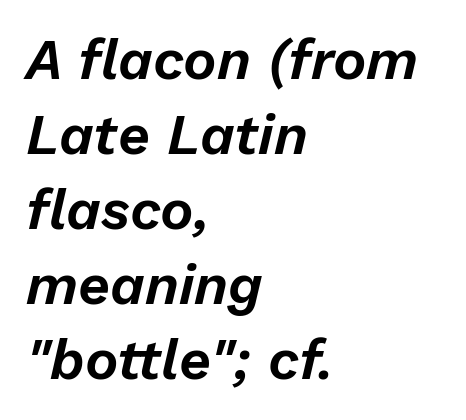
Leading: standard. Tracking here is standard; glyphs follow each other at the usual distance. Compared with ordinary roman type, these characters are visibly tilted. Every row of glyphs begins at an identical x-position on the left.
